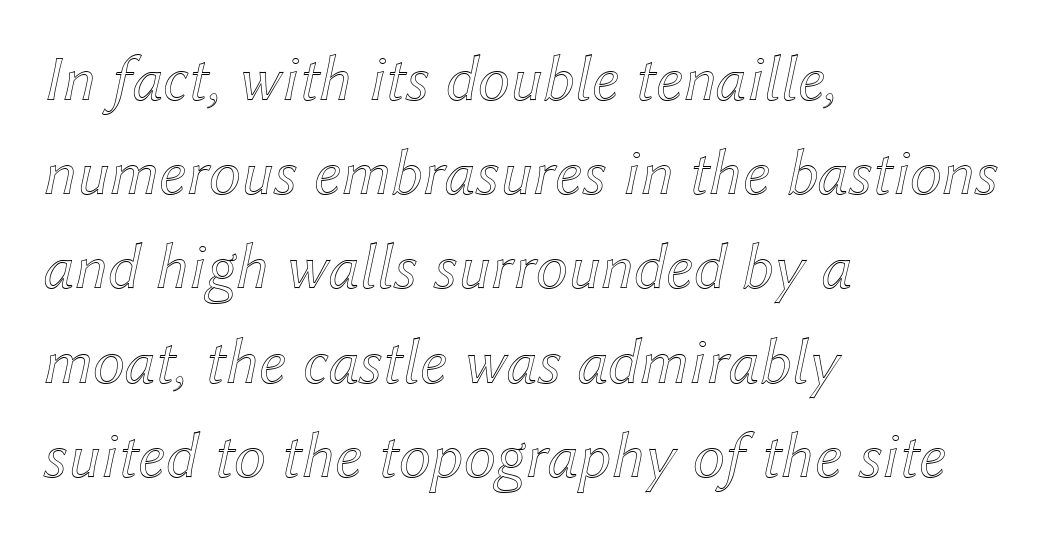
The image shows 65 px text type, italic (leaning right); set left-aligned, normal line spacing (1.45x), normal letter spacing, not underlined; a medium x-height.
